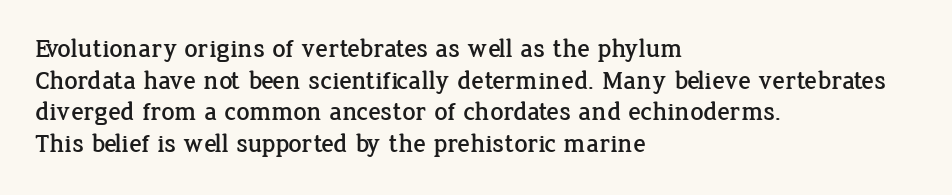
The lettering stays uniformly vertical, giving the passage a roman look. The baseline area is clear. The setting favours the left margin, as ordinary paragraphs usually do. These lines keep a tight, regular rhythm from letter to letter.
